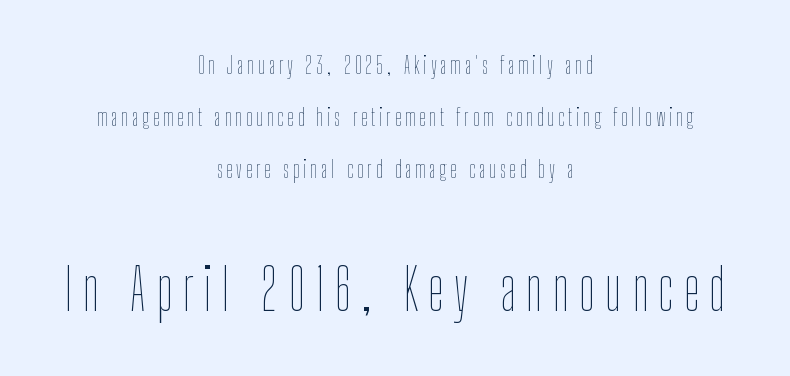
{"italic": "no", "bold": "no", "weight": "thin", "width": "condensed", "stroke_contrast": "low", "x_height": "medium", "monospaced": "no", "underline": "no", "align": "center", "line_spacing": "loose", "line_spacing_ratio": 2.26, "larger_block": "second", "size_ratio": 2.52, "glyph_px": 58}
